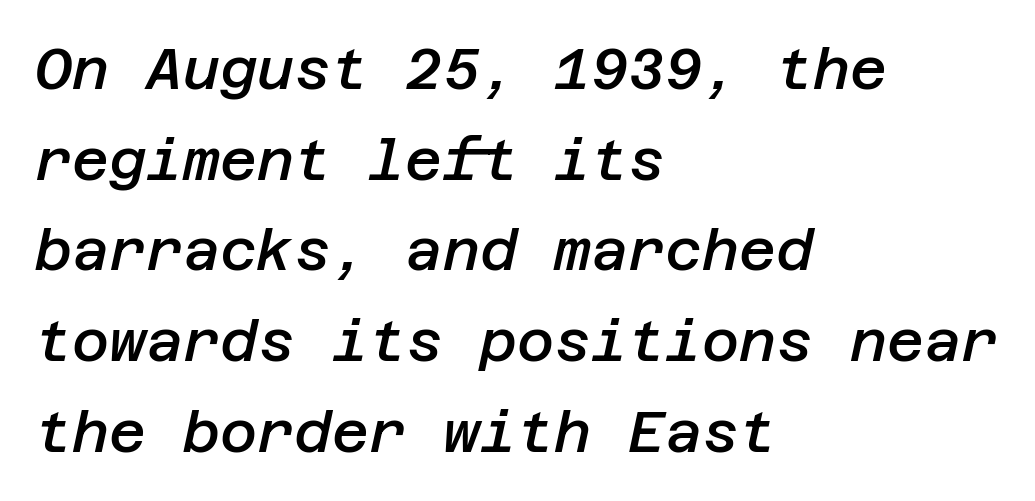
The image shows 57 px semibold type, italic (leaning right); set left-aligned, normal line spacing (1.59x), normal letter spacing, not underlined; low stroke contrast and a large x-height.
